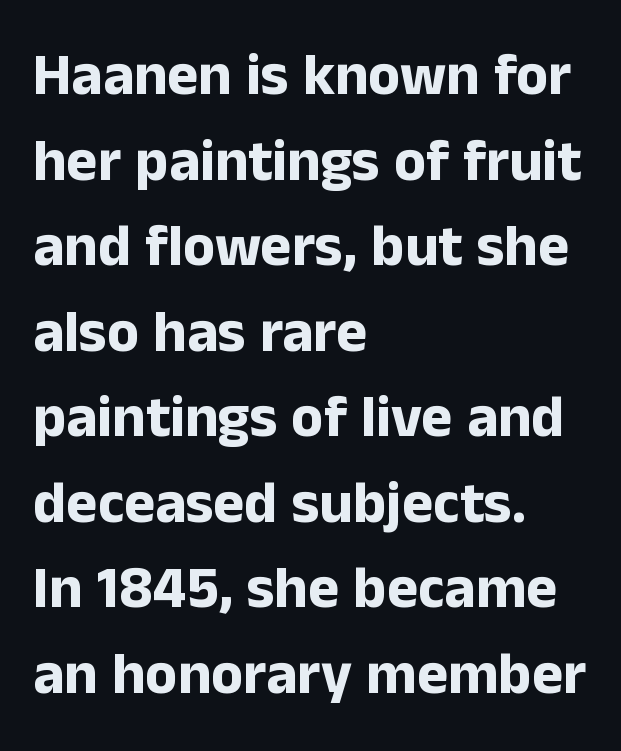
The image shows 59 px bold sans-serif type, upright; set left-aligned, normal line spacing (1.45x), normal letter spacing, not underlined; low stroke contrast and a medium x-height.
